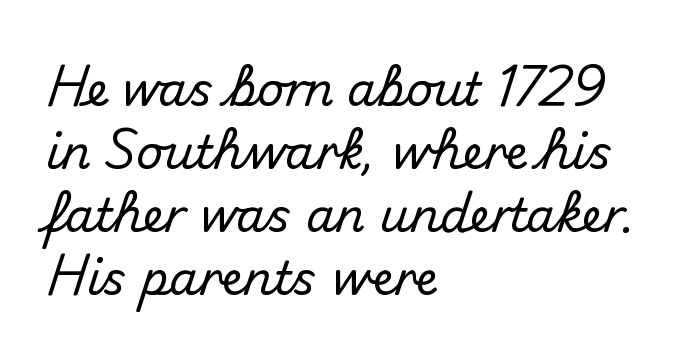
{"serif": "no", "width": "normal", "stroke_contrast": "medium", "x_height": "small", "monospaced": "no", "underline": "no", "align": "left", "line_spacing": "normal", "line_spacing_ratio": 1.37, "letter_spacing": "normal", "letter_spacing_em": 0.0, "glyph_px": 46}
